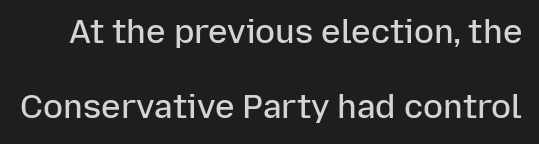
The image shows 33 px semibold sans-serif type, upright; set loose line spacing (2.28x), normal letter spacing, not underlined; low stroke contrast and a medium x-height.
